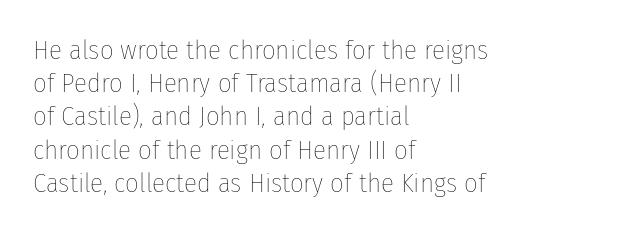
The image shows 27 px text type, upright; set left-aligned, line spacing 1.23x, normal letter spacing, not underlined.
